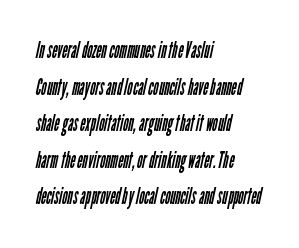
These lines sit exactly where default settings would place them. Teacher's note: observe the even left margin — that is flush-left alignment. Unmarked baselines from the first word to the last. The horizontal fit of the characters is conventional and even. Summary of weight: not heavy and not bold.
